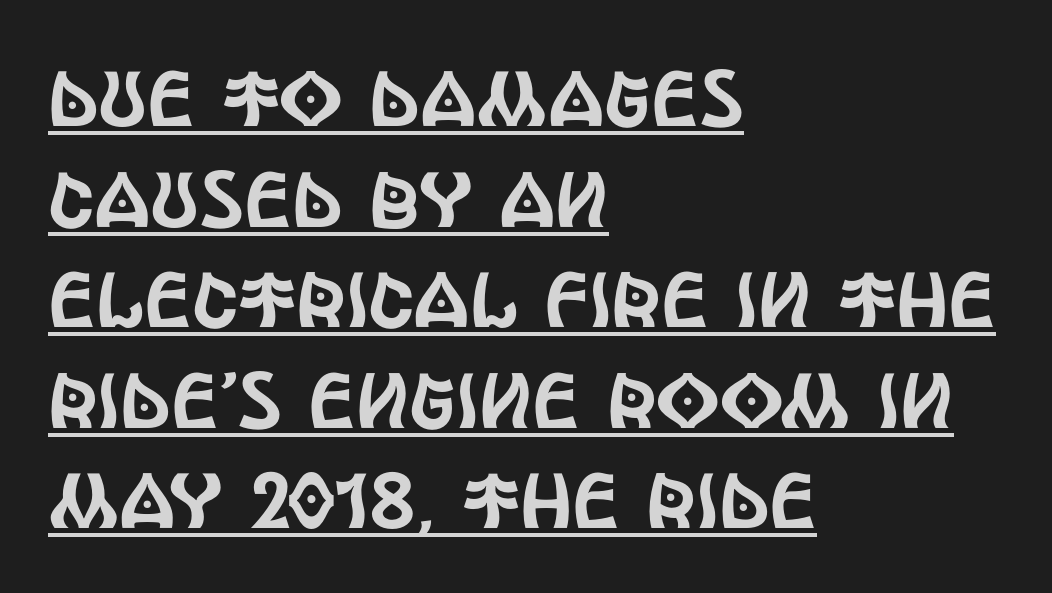
Somebody hit Ctrl+U on this one — the words are underlined. Unlike italic type, these characters show no tilt at all. Reading down the column, the eye jumps a familiar distance to each next line. One-word summary of the alignment: left. A typesetter would call this proportional, since set widths differ per character.
